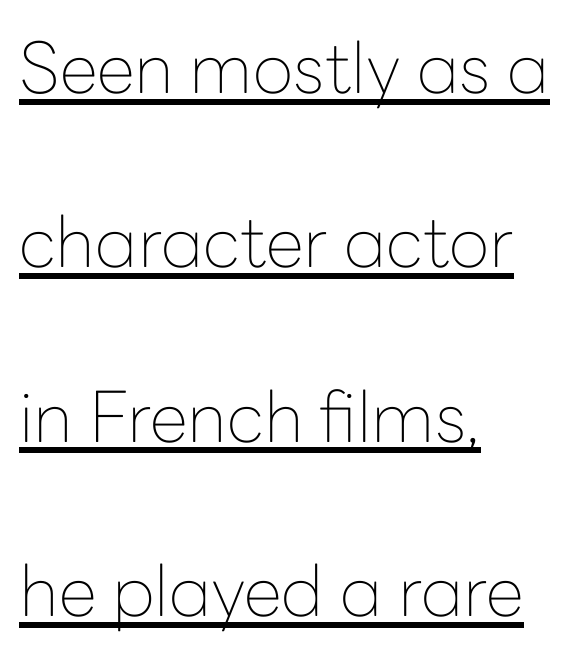
One glance says open: line gaps are wider than usual. The letters stand straight up with perfectly vertical stems. Observe the absence of serifs on each vertical stroke in this sample. Check the space under the baseline: a stroke is drawn there. Does extra space separate the letters? No, they use regular spacing.
